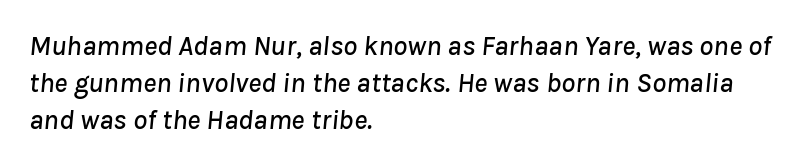
The image shows 28 px text type, italic (leaning right); set left-aligned, normal line spacing (1.33x), normal letter spacing, not underlined; low stroke contrast and a medium x-height.
